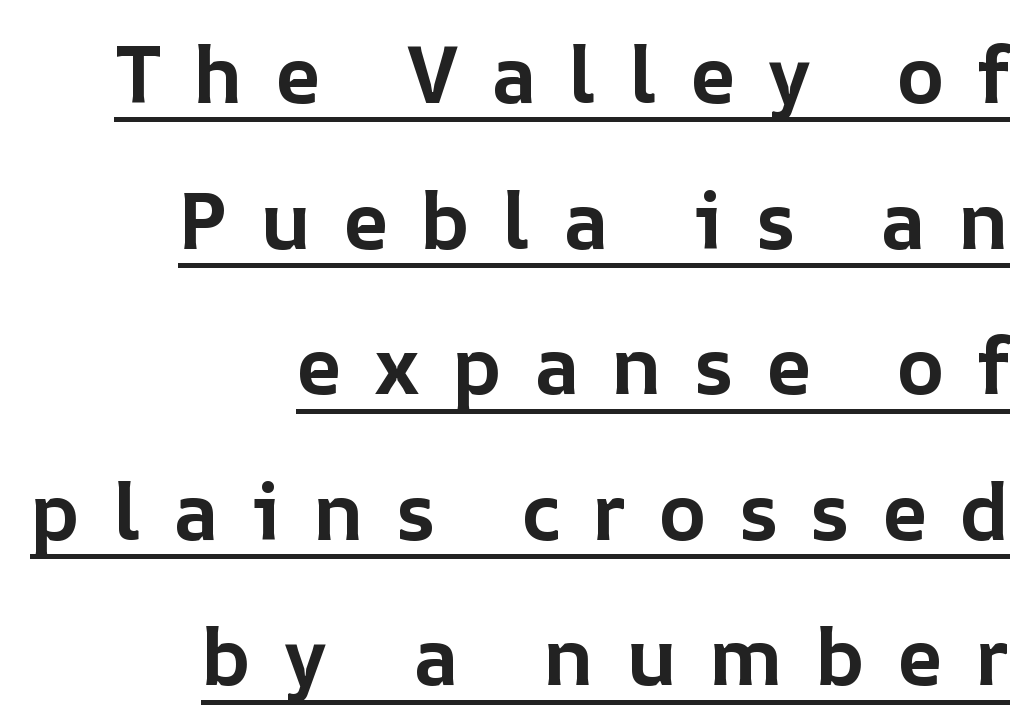
The image shows 80 px bold type, upright; set right-aligned, line spacing 1.82x, unusually wide letter spacing (+0.4 em), underlined; low stroke contrast and a medium x-height.
